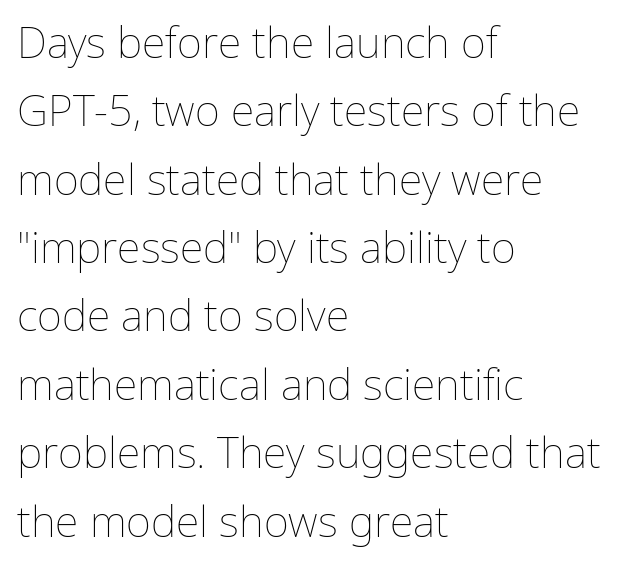
Q: Is the text bold? A: No.
Q: Is the text italic (slanted)? A: No, it is upright.
Q: Is the text underlined? A: No.
Q: How is the paragraph aligned? A: Left-aligned.
Q: Is the spacing between letters normal or unusually wide? A: Normal.
Q: Is the spacing between lines tight, normal or loose? A: Normal.
Q: Width (condensed, normal, or wide)? A: Normal.
Q: Stroke contrast? A: Low.
Q: x-height? A: Medium.
Q: Monospaced? A: No.
